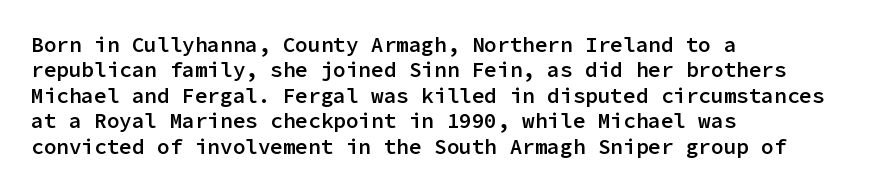
The image shows 21 px text type, upright; set left-aligned, line spacing 1.21x, normal letter spacing, not underlined.
